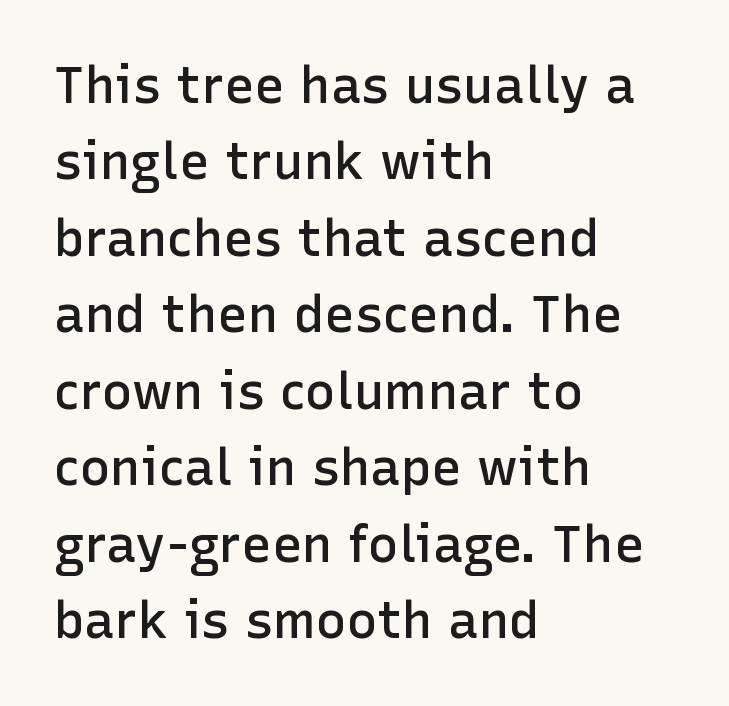
{"serif": "no", "italic": "no", "bold": "semi", "weight": "semibold", "width": "normal", "stroke_contrast": "low", "x_height": "medium", "monospaced": "no", "underline": "no", "align": "left", "line_spacing": "normal", "line_spacing_ratio": 1.5, "letter_spacing": "normal", "letter_spacing_em": 0.0, "glyph_px": 51}
